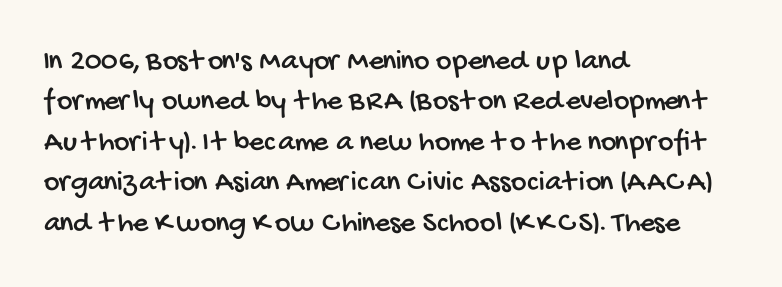
The image shows 30 px condensed sans-serif type; set left-aligned, normal line spacing (1.35x), normal letter spacing, not underlined; low stroke contrast and a large x-height.
